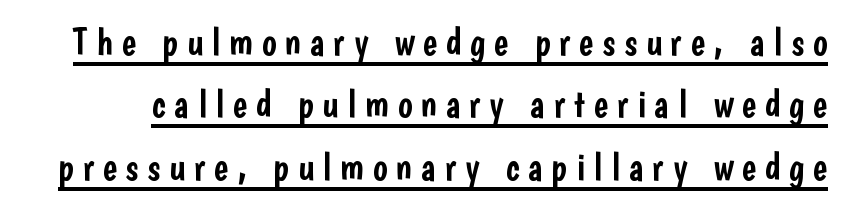
Q: Is the text italic (slanted)? A: No, it is upright.
Q: Is the typeface a serif or a sans-serif typeface? A: Sans-serif.
Q: Is the text underlined? A: Yes.
Q: Is the spacing between letters normal or unusually wide? A: Unusually wide.
Q: Is the spacing between lines tight, normal or loose? A: Normal.
Q: Width (condensed, normal, or wide)? A: Condensed.
Q: Stroke contrast? A: Low.
Q: x-height? A: Medium.
Q: Monospaced? A: No.
